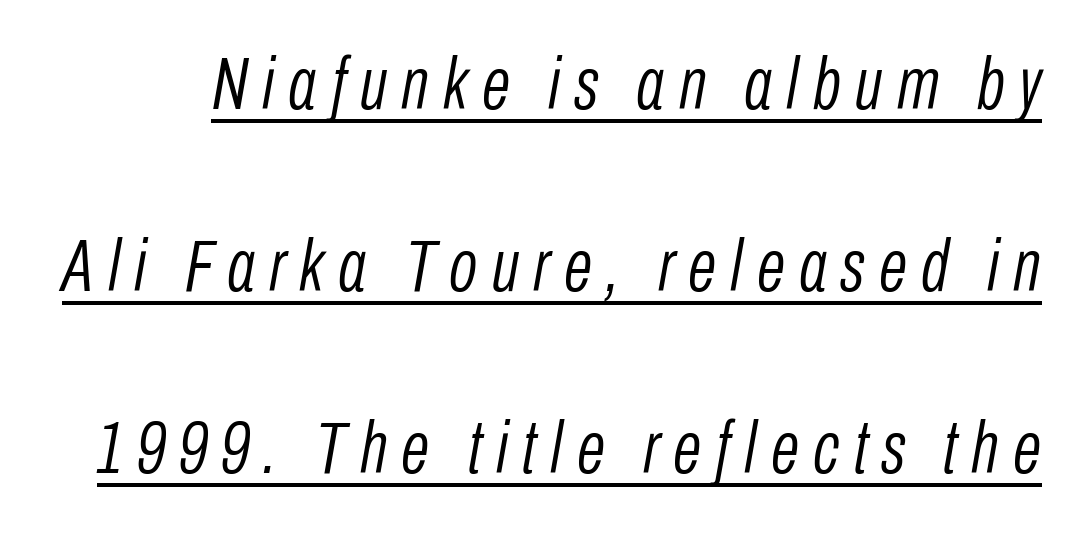
Q: Is the text bold? A: No.
Q: Is the text italic (slanted)? A: Yes, it leans right by about 10 degrees.
Q: Is the text underlined? A: Yes.
Q: Is the spacing between lines tight, normal or loose? A: Loose.
Q: Width (condensed, normal, or wide)? A: Condensed.
Q: Stroke contrast? A: Low.
Q: x-height? A: Medium.
Q: Monospaced? A: No.
